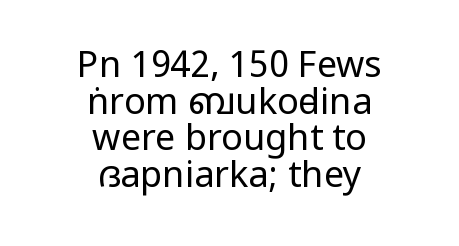
{"serif": "no", "italic": "no", "bold": "no", "weight": "regular", "width": "condensed", "stroke_contrast": "low", "x_height": "large", "monospaced": "no", "underline": "no", "align": "center", "line_spacing": "tight", "line_spacing_ratio": 1.02, "letter_spacing": "normal", "letter_spacing_em": 0.0, "glyph_px": 36}
